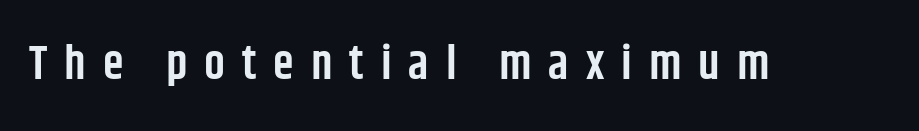
The image shows 47 px semibold, condensed sans-serif type, upright; set unusually wide letter spacing (+0.36 em), not underlined; low stroke contrast and a large x-height.
